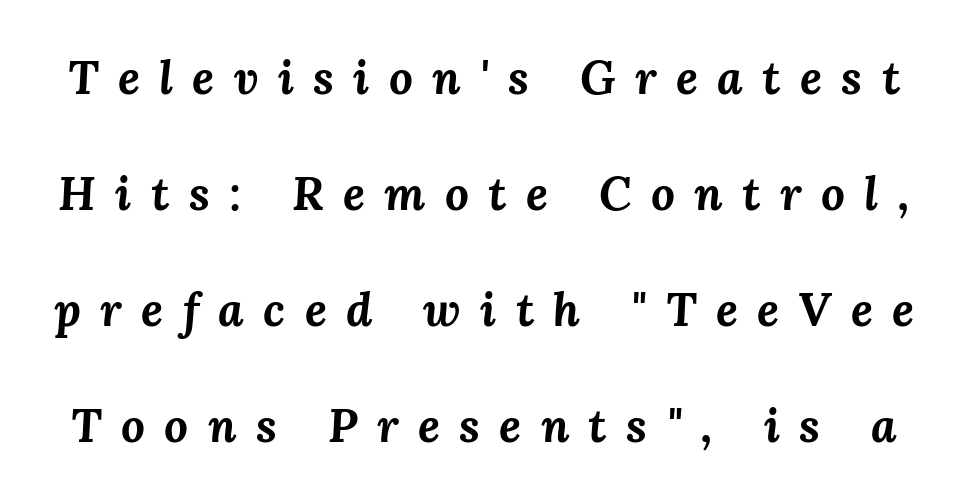
{"italic": "yes", "lean": "right", "slant_degrees": 3, "bold": "yes", "weight": "bold", "width": "normal", "stroke_contrast": "medium", "x_height": "medium", "monospaced": "no", "underline": "no", "line_spacing": "loose", "line_spacing_ratio": 2.47, "letter_spacing": "wide", "letter_spacing_em": 0.41, "glyph_px": 47}
